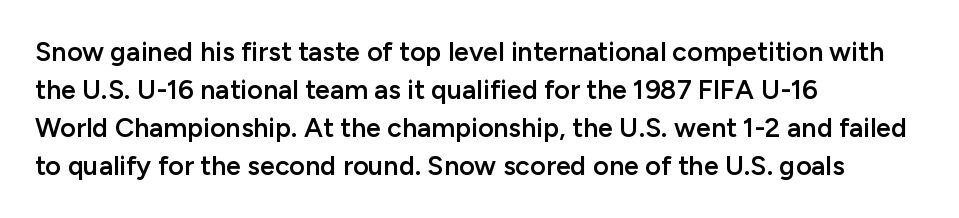
The image shows 27 px text type, upright; set left-aligned, normal line spacing (1.41x), normal letter spacing, not underlined.
